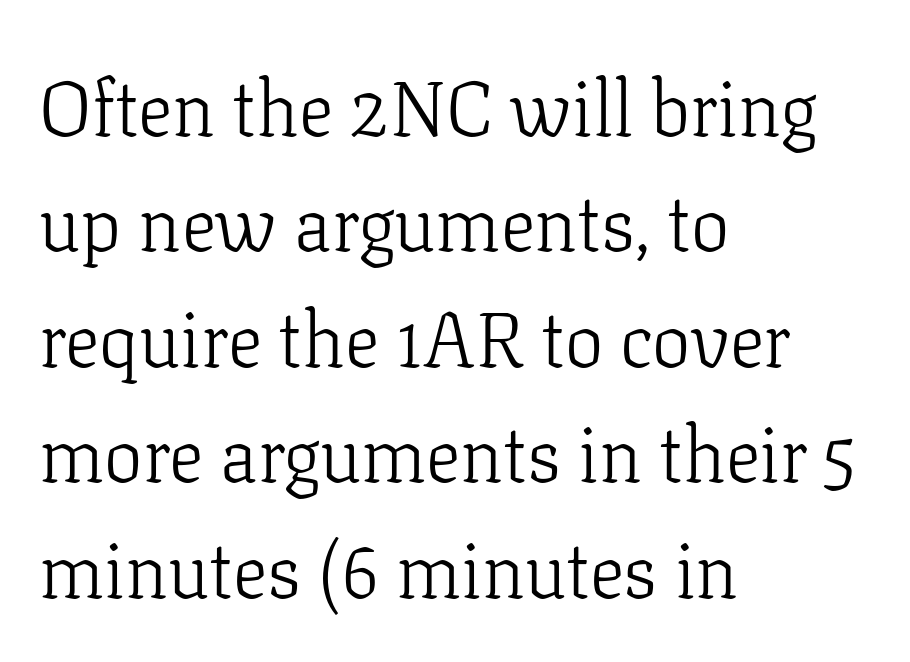
The image shows 77 px light serif type, upright; set left-aligned, normal line spacing (1.5x), normal letter spacing, not underlined; low stroke contrast and a medium x-height.
